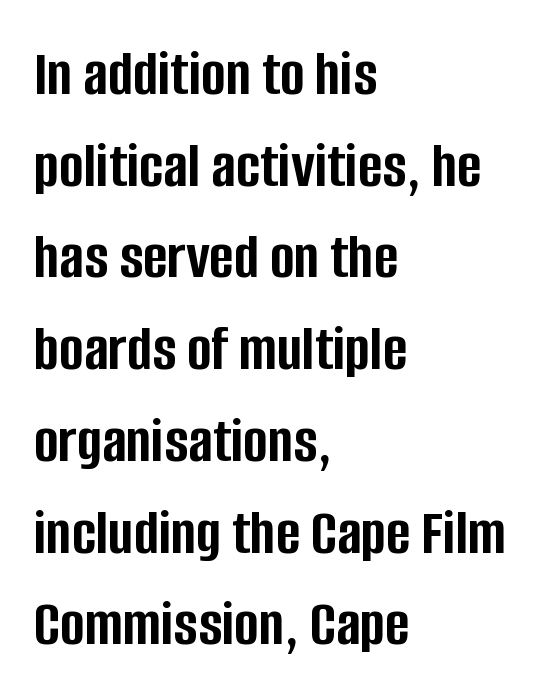
Q: Is the text bold? A: Yes.
Q: Is the text italic (slanted)? A: No, it is upright.
Q: Is the typeface a serif or a sans-serif typeface? A: Sans-serif.
Q: Is the text underlined? A: No.
Q: How is the paragraph aligned? A: Left-aligned.
Q: Is the spacing between letters normal or unusually wide? A: Normal.
Q: Is the spacing between lines tight, normal or loose? A: Normal.
Q: Width (condensed, normal, or wide)? A: Condensed.
Q: Stroke contrast? A: Low.
Q: x-height? A: Large.
Q: Monospaced? A: No.
